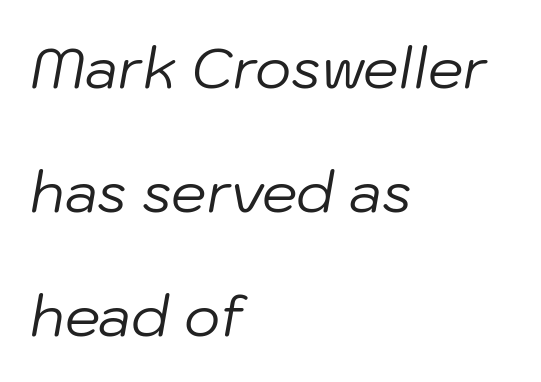
Q: Is the text bold? A: No.
Q: Is the text italic (slanted)? A: Yes, it leans right by about 10 degrees.
Q: Is the text underlined? A: No.
Q: How is the paragraph aligned? A: Left-aligned.
Q: Is the spacing between letters normal or unusually wide? A: Normal.
Q: Is the spacing between lines tight, normal or loose? A: Loose.
Q: Width (condensed, normal, or wide)? A: Normal.
Q: Stroke contrast? A: Low.
Q: x-height? A: Medium.
Q: Monospaced? A: No.
